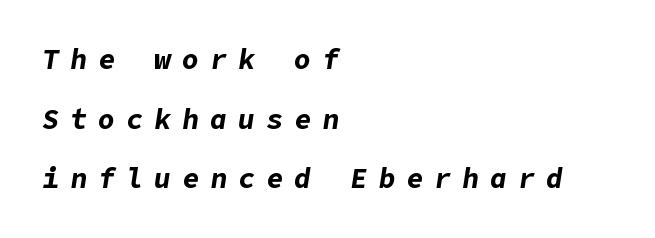
Casual observation: everything's shoved over to the left. The passage shown is not underscored anywhere. As a designer I'd log this as weight 700, bold. The tracking reads as deliberately expanded to a designer's eye. Is there much room between lines? Yes — plenty of vertical air separates them.
